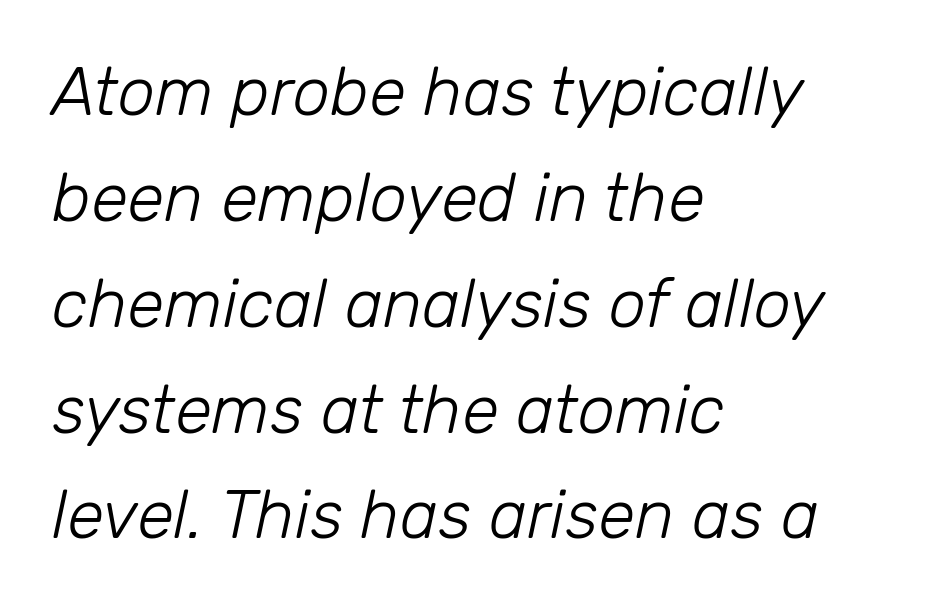
The image shows 67 px light type, italic (leaning right); set left-aligned, normal line spacing (1.58x), normal letter spacing, not underlined; low stroke contrast and a medium x-height.
